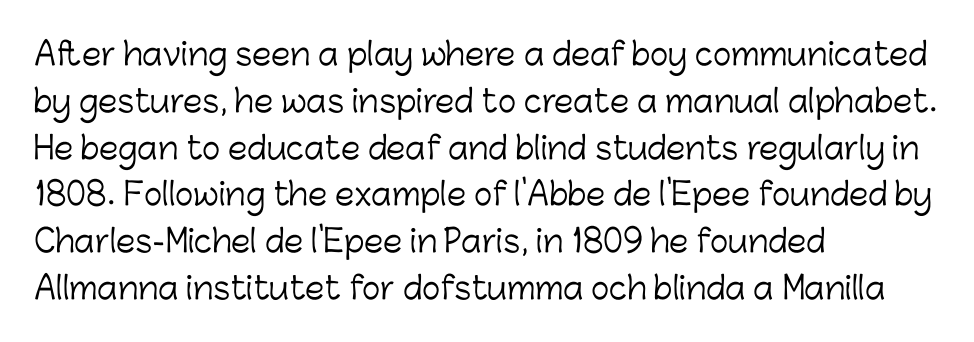
The image shows 31 px light sans-serif type, upright; set left-aligned, normal line spacing (1.51x), normal letter spacing, not underlined; low stroke contrast and a medium x-height.
